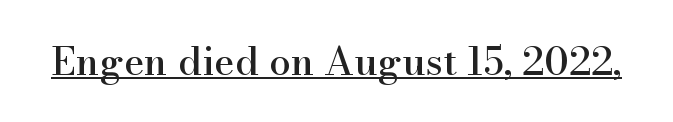
The image shows 39 px serif type, upright; set normal letter spacing, underlined; high stroke contrast and a small x-height.
